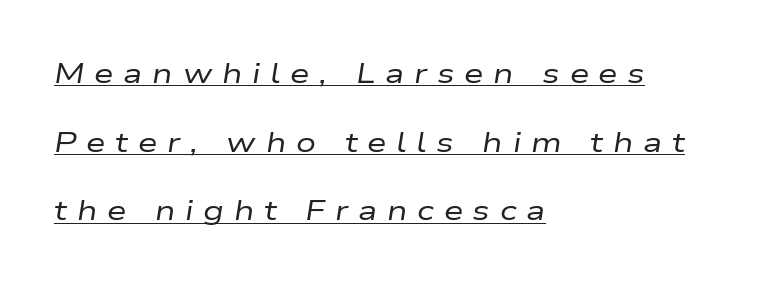
{"italic": "yes", "lean": "right", "slant_degrees": 9, "bold": "no", "weight": "regular", "width": "wide", "stroke_contrast": "low", "x_height": "medium", "monospaced": "no", "underline": "yes", "align": "left", "line_spacing": "loose", "line_spacing_ratio": 2.45, "letter_spacing": "wide", "letter_spacing_em": 0.35, "glyph_px": 28}
